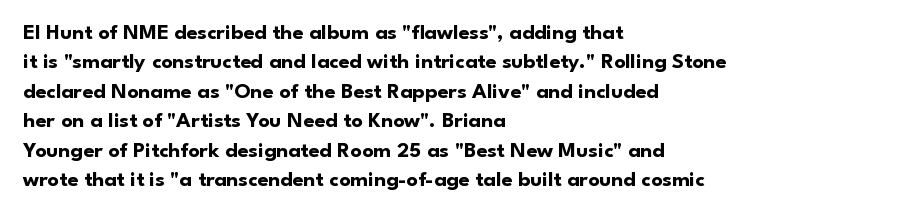
The vertical gap from one line to the next is medium. The rendering uses a bold face; every stroke is thick and dark. When letters stand straight like this, we call the style roman or upright. A typesetter would call this zero additional tracking.
